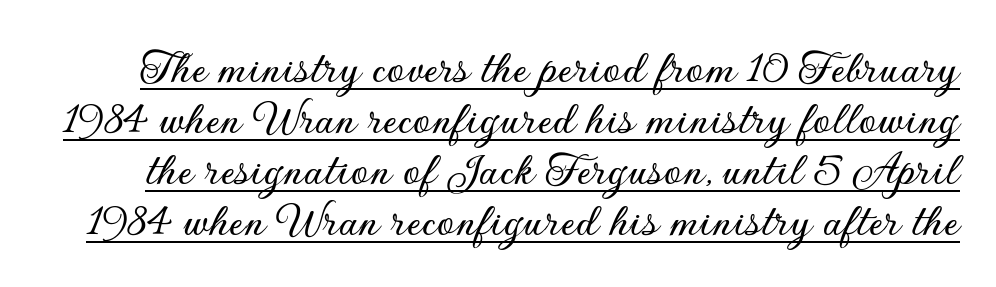
{"serif": "no", "width": "normal", "stroke_contrast": "low", "x_height": "small", "monospaced": "no", "underline": "yes", "line_spacing": "tight", "line_spacing_ratio": 1.02, "letter_spacing": "normal", "letter_spacing_em": 0.0, "glyph_px": 50}
